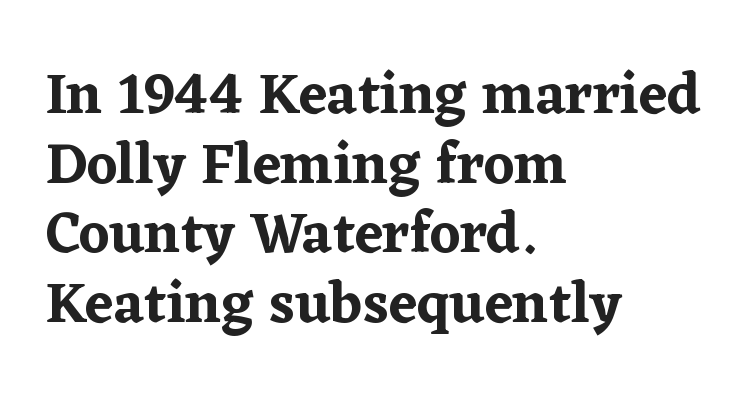
The tracking reads as untouched default to a designer's eye. A typesetter would label this face a serif. Looks like regular typesetting: each glyph gets only the width it needs. Horizontally, the lines are justified to the leading edge only.
